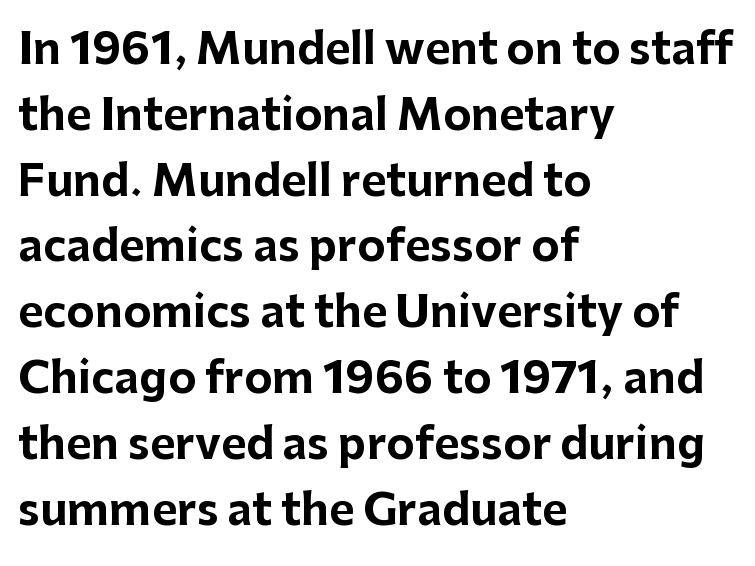
Q: Is the text bold? A: Yes.
Q: Is the text italic (slanted)? A: No, it is upright.
Q: Is the typeface a serif or a sans-serif typeface? A: Sans-serif.
Q: Is the text underlined? A: No.
Q: How is the paragraph aligned? A: Left-aligned.
Q: Is the spacing between letters normal or unusually wide? A: Normal.
Q: Is the spacing between lines tight, normal or loose? A: Normal.
Q: Width (condensed, normal, or wide)? A: Normal.
Q: Stroke contrast? A: Low.
Q: x-height? A: Medium.
Q: Monospaced? A: No.
